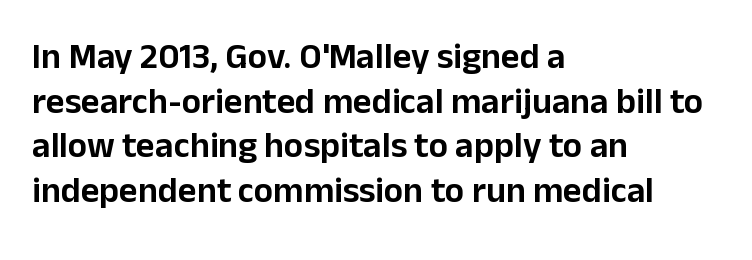
The image shows 36 px sans-serif type, upright; set left-aligned, line spacing 1.24x, normal letter spacing, not underlined; low stroke contrast and a medium x-height.
